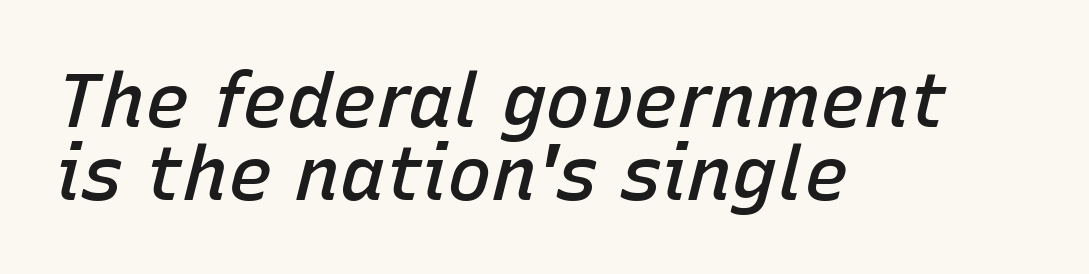
Q: Is the text bold? A: Semi-bold.
Q: Is the text italic (slanted)? A: Yes, it leans right by about 15 degrees.
Q: Is the text underlined? A: No.
Q: How is the paragraph aligned? A: Left-aligned.
Q: Is the spacing between letters normal or unusually wide? A: Normal.
Q: Is the spacing between lines tight, normal or loose? A: Tight.
Q: Width (condensed, normal, or wide)? A: Normal.
Q: Stroke contrast? A: Low.
Q: x-height? A: Medium.
Q: Monospaced? A: No.
